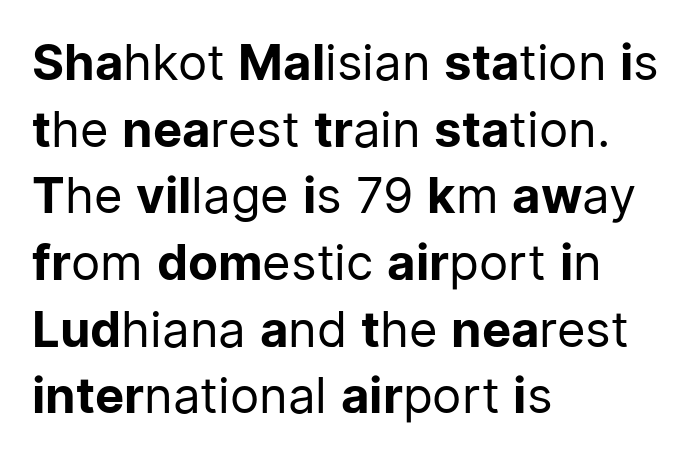
Q: Is the text bold? A: No.
Q: Is the text italic (slanted)? A: No, it is upright.
Q: Is the typeface a serif or a sans-serif typeface? A: Sans-serif.
Q: Is the text underlined? A: No.
Q: How is the paragraph aligned? A: Left-aligned.
Q: Is the spacing between letters normal or unusually wide? A: Normal.
Q: Is the spacing between lines tight, normal or loose? A: Normal.
Q: Width (condensed, normal, or wide)? A: Normal.
Q: Stroke contrast? A: Low.
Q: x-height? A: Medium.
Q: Monospaced? A: No.
